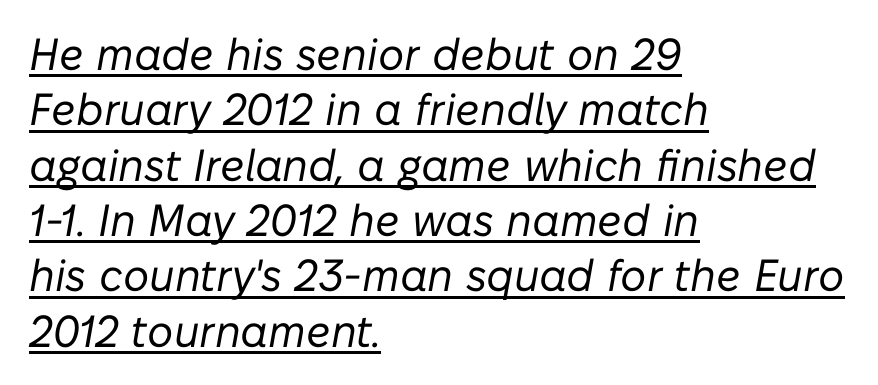
These glyphs show unthickened strokes, regular width or finer. Nobody touched the tracking dial on this one. Each line starts at the same left margin while the right side varies. When letters slant like this, we call the style italic.
